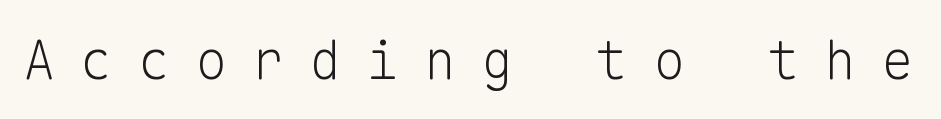
Q: Is the text bold? A: No.
Q: Is the text italic (slanted)? A: No, it is upright.
Q: Is the typeface a serif or a sans-serif typeface? A: Sans-serif.
Q: Is the text underlined? A: No.
Q: Is the spacing between letters normal or unusually wide? A: Unusually wide.
Q: Width (condensed, normal, or wide)? A: Normal.
Q: Stroke contrast? A: Low.
Q: x-height? A: Medium.
Q: Monospaced? A: Yes.
